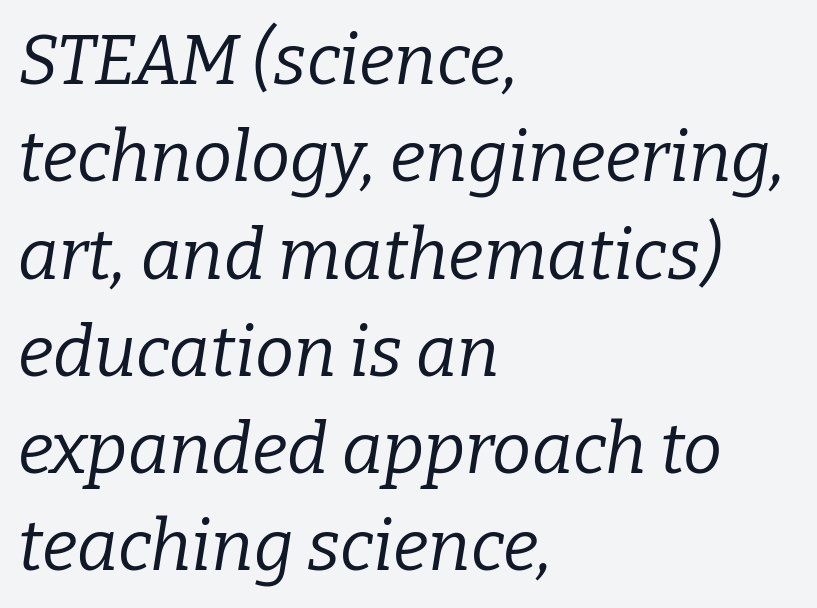
The image shows 70 px regular-weight serif type, italic (leaning right); set left-aligned, normal line spacing (1.39x), normal letter spacing, not underlined; low stroke contrast and a medium x-height.
